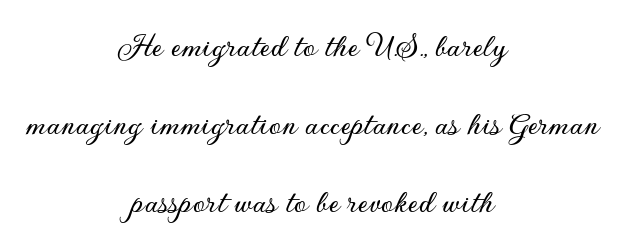
{"serif": "no", "width": "normal", "stroke_contrast": "low", "x_height": "small", "monospaced": "no", "underline": "no", "align": "center", "line_spacing": "loose", "line_spacing_ratio": 2.23, "letter_spacing": "normal", "letter_spacing_em": 0.0, "glyph_px": 35}
